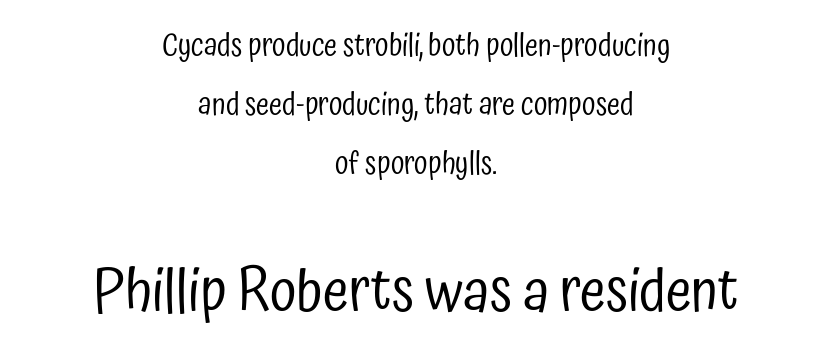
Q: Is the text bold? A: No.
Q: Is the text italic (slanted)? A: No, it is upright.
Q: Is the typeface a serif or a sans-serif typeface? A: Sans-serif.
Q: Is the text underlined? A: No.
Q: How is the paragraph aligned? A: Centered.
Q: Is the spacing between letters normal or unusually wide? A: Normal.
Q: Is the spacing between lines tight, normal or loose? A: Loose.
Q: Which block of text is set in a larger size, the first (top) or the second (bottom)? A: The second (bottom) one.
Q: Width (condensed, normal, or wide)? A: Condensed.
Q: Stroke contrast? A: Low.
Q: x-height? A: Medium.
Q: Monospaced? A: No.
